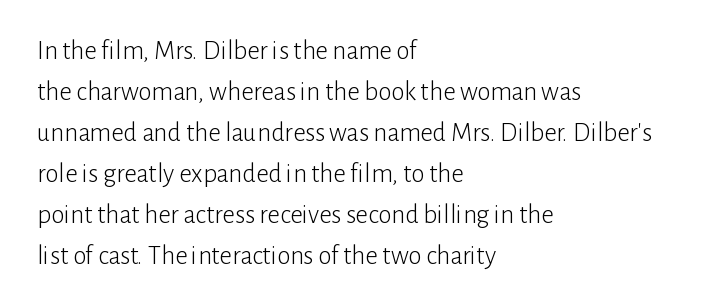
{"italic": "no", "bold": "no", "underline": "no", "align": "left", "line_spacing": "normal", "line_spacing_ratio": 1.52, "letter_spacing": "normal", "letter_spacing_em": 0.0, "glyph_px": 27}
